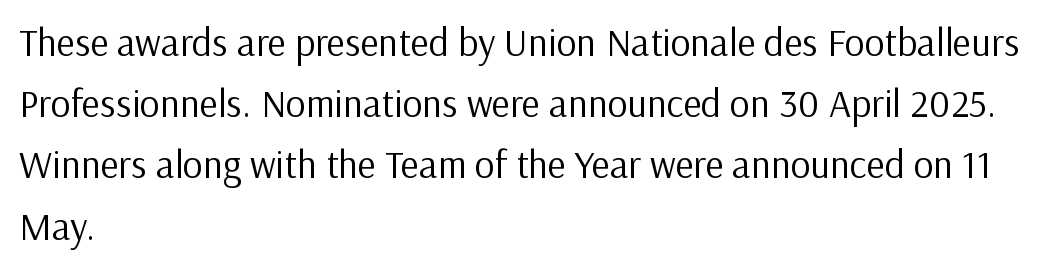
{"serif": "no", "italic": "no", "bold": "no", "weight": "regular", "width": "normal", "stroke_contrast": "low", "x_height": "medium", "monospaced": "no", "underline": "no", "align": "left", "line_spacing": "normal", "line_spacing_ratio": 1.57, "letter_spacing": "normal", "letter_spacing_em": 0.0, "glyph_px": 39}
